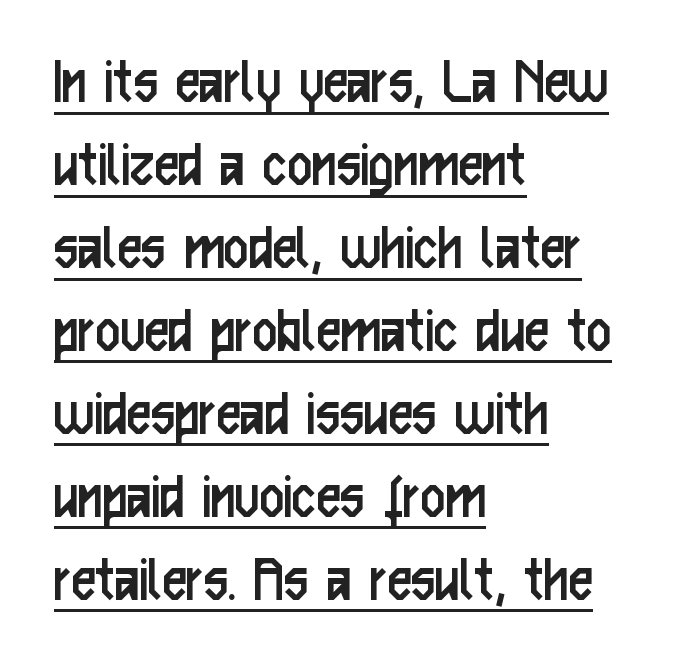
The image shows 68 px regular-weight, condensed sans-serif type, upright; set left-aligned, line spacing 1.22x, normal letter spacing, underlined; low stroke contrast and a medium x-height.
